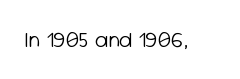
{"italic": "no", "bold": "no", "underline": "no", "letter_spacing": "normal", "letter_spacing_em": 0.0, "glyph_px": 22}
